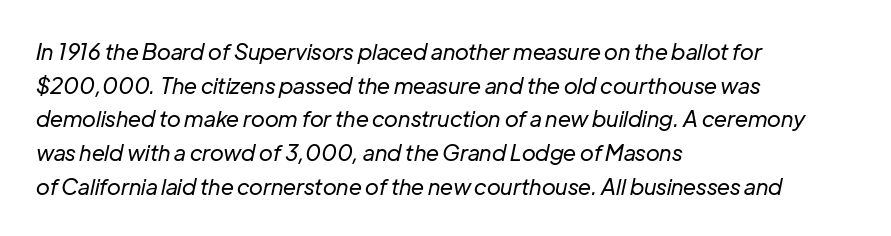
{"italic": "yes", "lean": "right", "slant_degrees": 12, "bold": "no", "underline": "no", "align": "left", "line_spacing": "normal", "line_spacing_ratio": 1.53, "letter_spacing": "normal", "letter_spacing_em": 0.0, "glyph_px": 22}
